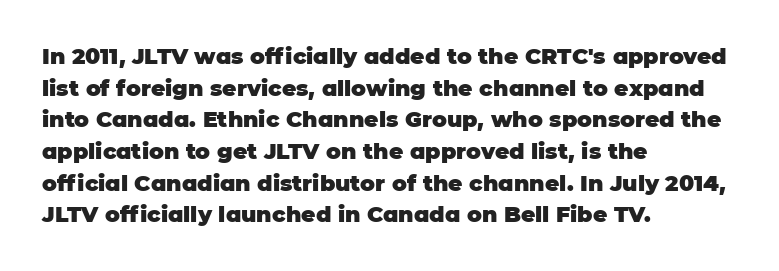
Q: Is the text bold? A: Yes.
Q: Is the text italic (slanted)? A: No, it is upright.
Q: Is the text underlined? A: No.
Q: How is the paragraph aligned? A: Left-aligned.
Q: Is the spacing between letters normal or unusually wide? A: Normal.
Q: Is the spacing between lines tight, normal or loose? A: Normal.
